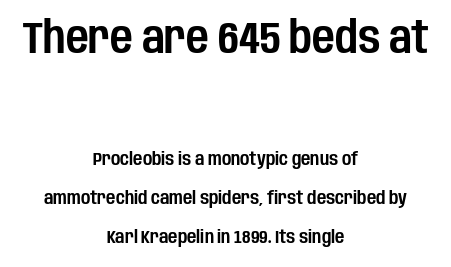
You could fit nearly another row in the gap between these rows. Tracking here is standard; glyphs follow each other at the usual distance. The rendering positions every line midway between the sides. Look at the bottom of the vertical strokes: they stop flat, with no serifs. The rendering uses natural spacing where letterforms have individual widths.
